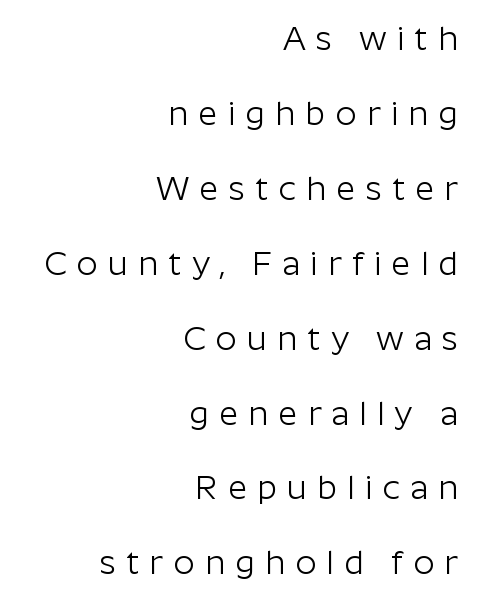
Spacing verdict: proportional, widths tailored to each character. Descender tails drop into unmarked territory. Bold? No — there's no thickening of the strokes. The setting favours the right margin, as signatures and pull-quotes sometimes do. You could only call the tracking loose — the letters float apart. Nope, not italic — everything's standing straight.
